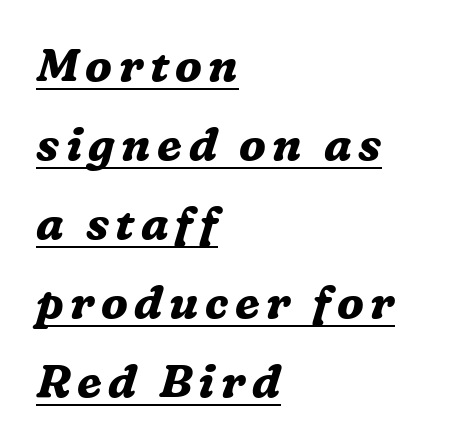
{"serif": "yes", "italic": "yes", "lean": "right", "slant_degrees": 16, "bold": "yes", "weight": "bold", "width": "normal", "stroke_contrast": "medium", "x_height": "medium", "monospaced": "no", "underline": "yes", "align": "left", "line_spacing_ratio": 1.72, "glyph_px": 46}
